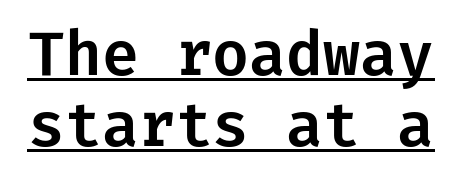
Does the type have serifs? No, each stem ends abruptly. When letters stand straight like this, we call the style roman or upright. These lines keep a tight, regular rhythm from letter to letter. This is underlined copy, the kind a proofreader might mark for attention.
